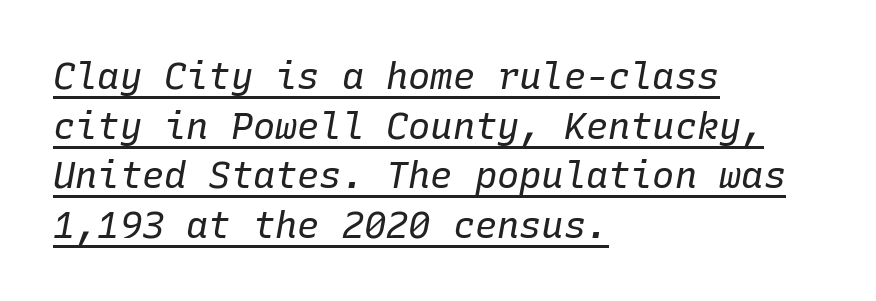
Q: Is the text bold? A: No.
Q: Is the text italic (slanted)? A: Yes, it leans right by about 10 degrees.
Q: Is the text underlined? A: Yes.
Q: How is the paragraph aligned? A: Left-aligned.
Q: Is the spacing between letters normal or unusually wide? A: Normal.
Q: Is the spacing between lines tight, normal or loose? A: Normal.
Q: Width (condensed, normal, or wide)? A: Normal.
Q: Stroke contrast? A: Low.
Q: x-height? A: Medium.
Q: Monospaced? A: Yes.
